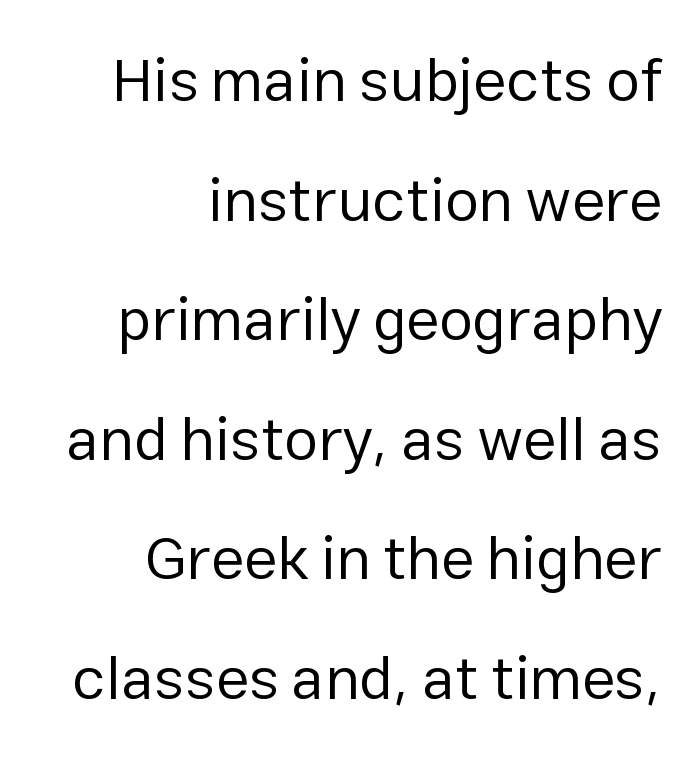
{"serif": "no", "italic": "no", "bold": "no", "weight": "regular", "width": "normal", "stroke_contrast": "low", "x_height": "medium", "monospaced": "no", "underline": "no", "align": "right", "line_spacing": "loose", "line_spacing_ratio": 1.96, "letter_spacing": "normal", "letter_spacing_em": 0.0, "glyph_px": 61}
